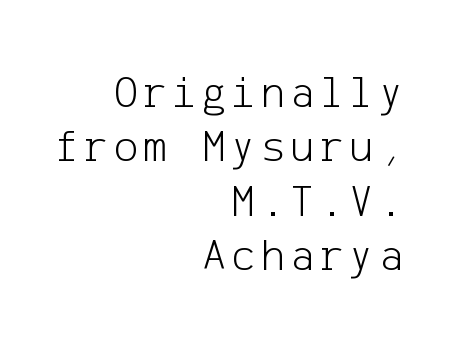
Bold? No — there's no thickening of the strokes. The lines are quadded right. Unmarked baselines from the first word to the last. The lettering stays uniformly vertical, giving the passage a roman look. Each letter's strokes conclude bluntly, with no projecting serifs.
